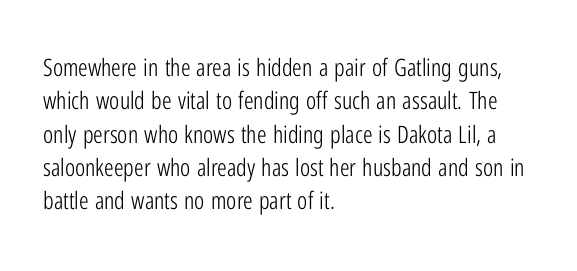
The image shows 24 px text type, upright; set left-aligned, normal line spacing (1.39x), normal letter spacing, not underlined.
